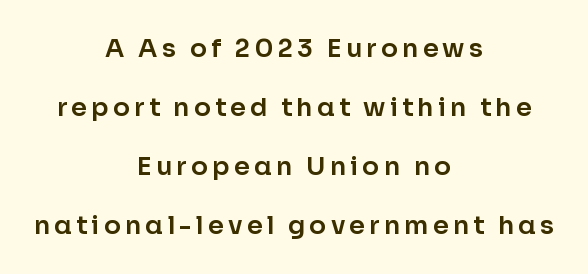
{"italic": "no", "underline": "no", "align": "center", "line_spacing": "loose", "line_spacing_ratio": 2.36, "glyph_px": 25}
